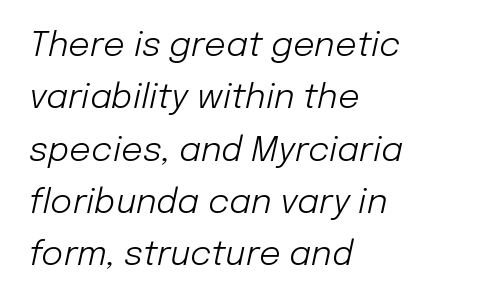
{"italic": "yes", "lean": "right", "slant_degrees": 12, "bold": "no", "weight": "light", "width": "normal", "stroke_contrast": "low", "x_height": "medium", "monospaced": "no", "underline": "no", "align": "left", "line_spacing": "normal", "line_spacing_ratio": 1.54, "letter_spacing": "normal", "letter_spacing_em": 0.0, "glyph_px": 34}
